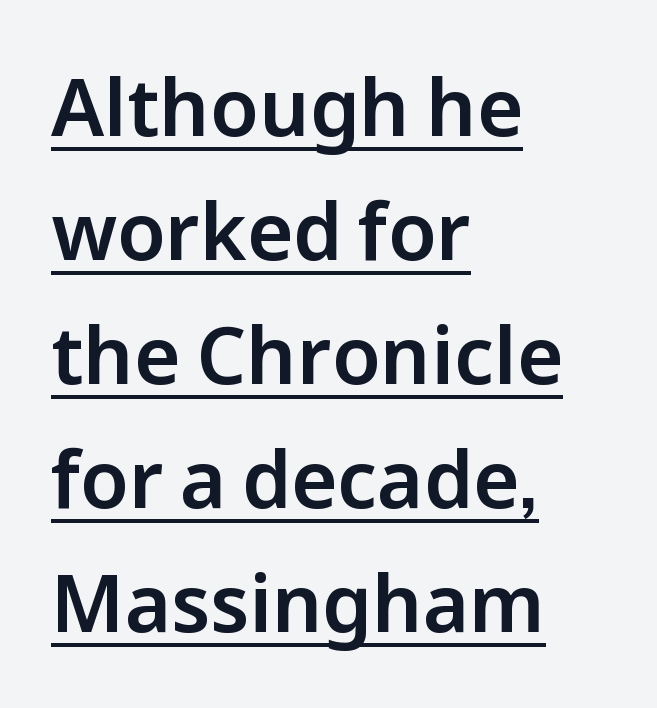
Grotesque or geometric, the face here clearly has no serifs. Nothing unusual about the tracking: characters are spaced as the font intends. Style check: upright. Think of a printed novel: that variable character pitch is what you see here.
